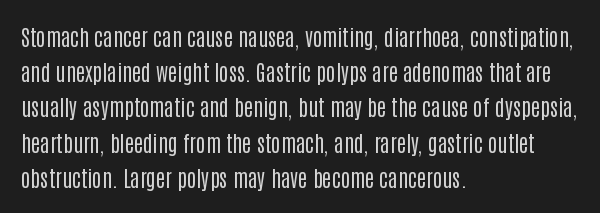
A quiet, ordinary-to-light weight characterises the typeface. Default kerning and tracking; the words read as compact shapes. These lines stack with their left ends in a neat column. The leading is moderate, giving the passage an even texture.
